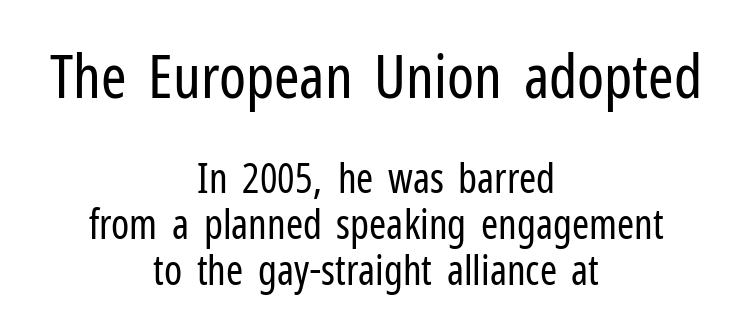
{"serif": "no", "italic": "no", "bold": "no", "weight": "regular", "width": "condensed", "stroke_contrast": "low", "x_height": "medium", "monospaced": "no", "underline": "no", "align": "center", "line_spacing": "tight", "line_spacing_ratio": 1.12, "letter_spacing": "normal", "letter_spacing_em": 0.0, "larger_block": "first", "size_ratio": 1.49, "glyph_px": 61}
